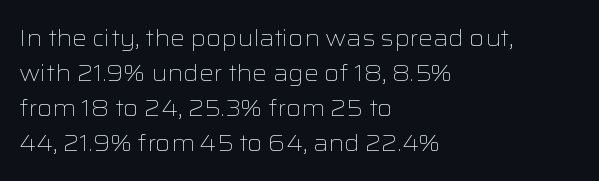
Q: Is the text bold? A: No.
Q: Is the text italic (slanted)? A: No, it is upright.
Q: Is the text underlined? A: No.
Q: How is the paragraph aligned? A: Left-aligned.
Q: Is the spacing between letters normal or unusually wide? A: Normal.
Q: Is the spacing between lines tight, normal or loose? A: Normal.
